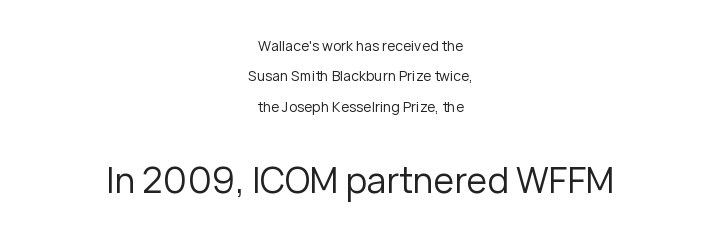
Q: Is the text bold? A: No.
Q: Is the text italic (slanted)? A: No, it is upright.
Q: Is the typeface a serif or a sans-serif typeface? A: Sans-serif.
Q: Is the text underlined? A: No.
Q: How is the paragraph aligned? A: Centered.
Q: Is the spacing between letters normal or unusually wide? A: Normal.
Q: Is the spacing between lines tight, normal or loose? A: Loose.
Q: Which block of text is set in a larger size, the first (top) or the second (bottom)? A: The second (bottom) one.
Q: Width (condensed, normal, or wide)? A: Normal.
Q: Stroke contrast? A: Low.
Q: x-height? A: Medium.
Q: Monospaced? A: No.
